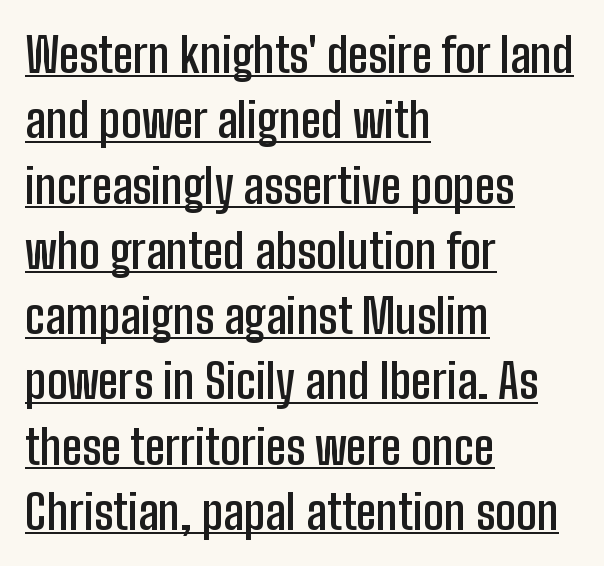
Q: Is the text bold? A: Semi-bold.
Q: Is the text italic (slanted)? A: No, it is upright.
Q: Is the typeface a serif or a sans-serif typeface? A: Sans-serif.
Q: Is the text underlined? A: Yes.
Q: How is the paragraph aligned? A: Left-aligned.
Q: Is the spacing between letters normal or unusually wide? A: Normal.
Q: Is the spacing between lines tight, normal or loose? A: Normal.
Q: Width (condensed, normal, or wide)? A: Condensed.
Q: Stroke contrast? A: Low.
Q: x-height? A: Medium.
Q: Monospaced? A: No.
